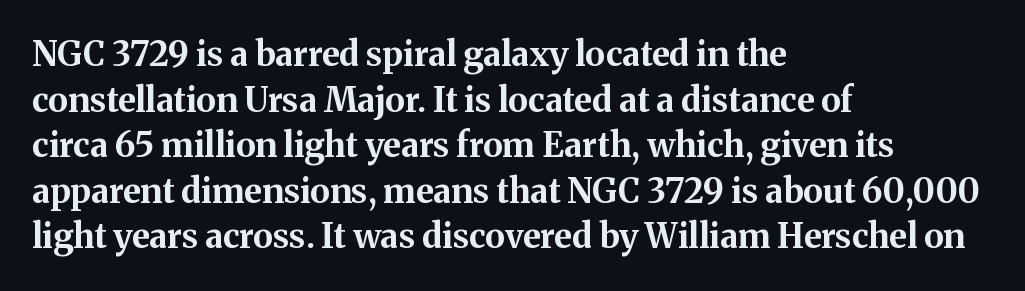
The image shows 34 px bold serif type, upright; set left-aligned, normal line spacing (1.34x), normal letter spacing, not underlined; medium stroke contrast and a medium x-height.
